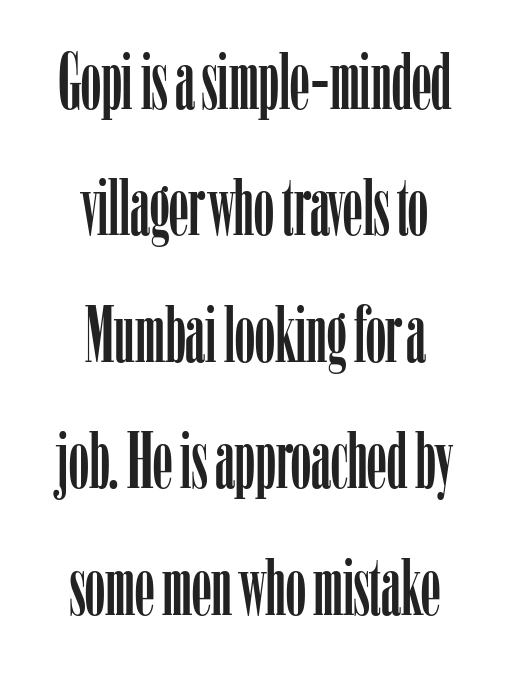
The image shows 79 px condensed serif type, upright; set centered, normal line spacing (1.6x), normal letter spacing, not underlined; low stroke contrast and a medium x-height.
